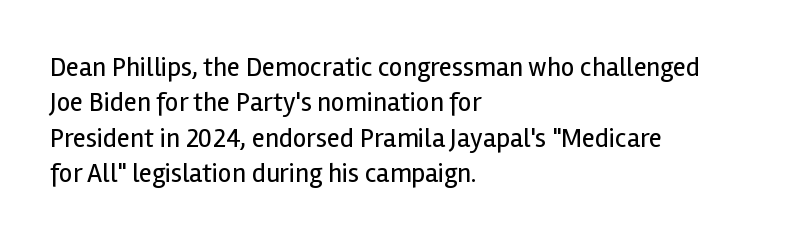
{"italic": "no", "bold": "no", "underline": "no", "align": "left", "line_spacing": "normal", "line_spacing_ratio": 1.31, "letter_spacing": "normal", "letter_spacing_em": 0.0, "glyph_px": 27}
